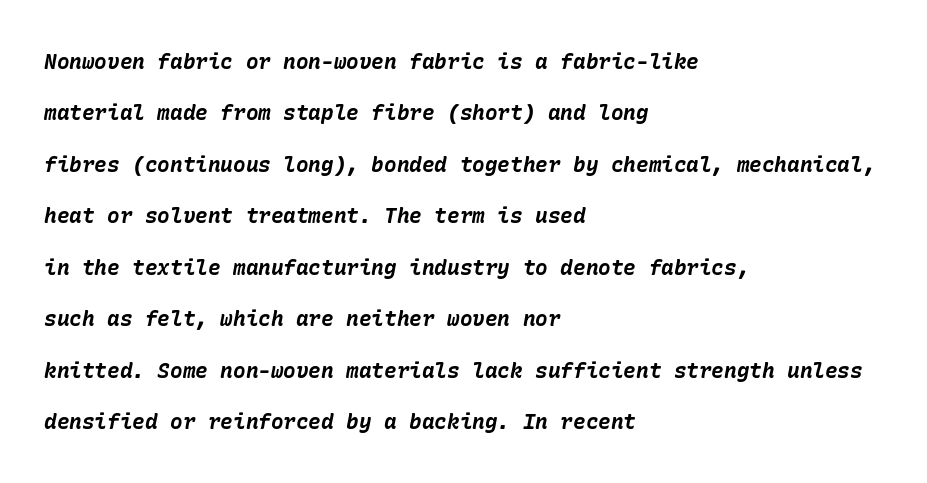
The rag falls on the right side of this text block. An italicized treatment has been applied to the whole sample. Weight check: bold — yes, fully. What's the leading like? Stretched, with rows far apart. The passage shown is not underscored anywhere.
